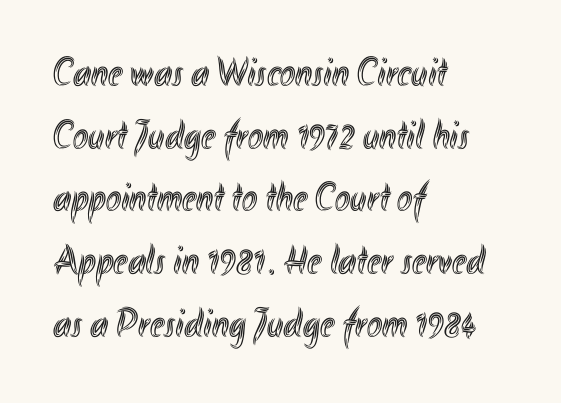
Q: Is the text italic (slanted)? A: Yes.
Q: Is the text underlined? A: No.
Q: How is the paragraph aligned? A: Left-aligned.
Q: Is the spacing between letters normal or unusually wide? A: Normal.
Q: Is the spacing between lines tight, normal or loose? A: Normal.
Q: Width (condensed, normal, or wide)? A: Condensed.
Q: x-height? A: Small.
Q: Monospaced? A: No.
